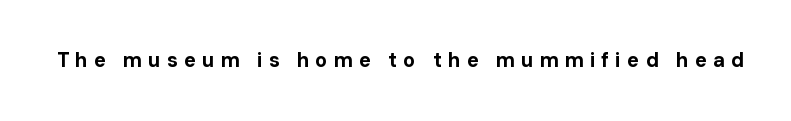
The image shows 20 px bold type, upright; set unusually wide letter spacing (+0.31 em), not underlined.
